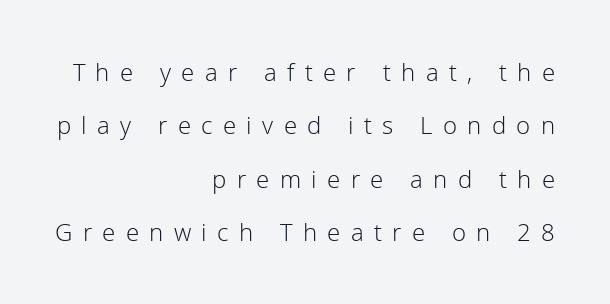
The compositor pushed each line to the right boundary. Only glyphs here, with clear space below each row. The designer dialed line spacing up above the default. The strokes are not fattened; the text isn't bold. Does extra space separate the letters? Yes, quite a lot of it.
